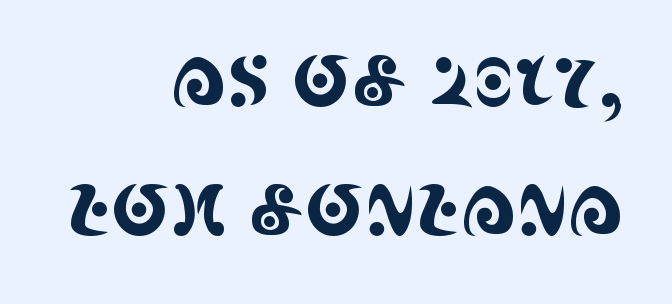
Notice how the stems are strictly vertical — no italics here. Right-aligned paragraph, ragged on the left. This rendering employs a face with finishing strokes, i.e., a serif. Does extra space separate the letters? No, they use regular spacing. Varying glyph widths throughout — classic text-font behaviour.
